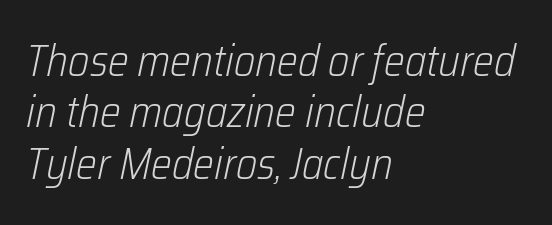
{"italic": "yes", "lean": "right", "slant_degrees": 12, "bold": "no", "weight": "light", "width": "condensed", "stroke_contrast": "low", "x_height": "medium", "monospaced": "no", "underline": "no", "align": "left", "line_spacing_ratio": 1.17, "letter_spacing": "normal", "letter_spacing_em": 0.0, "glyph_px": 44}
